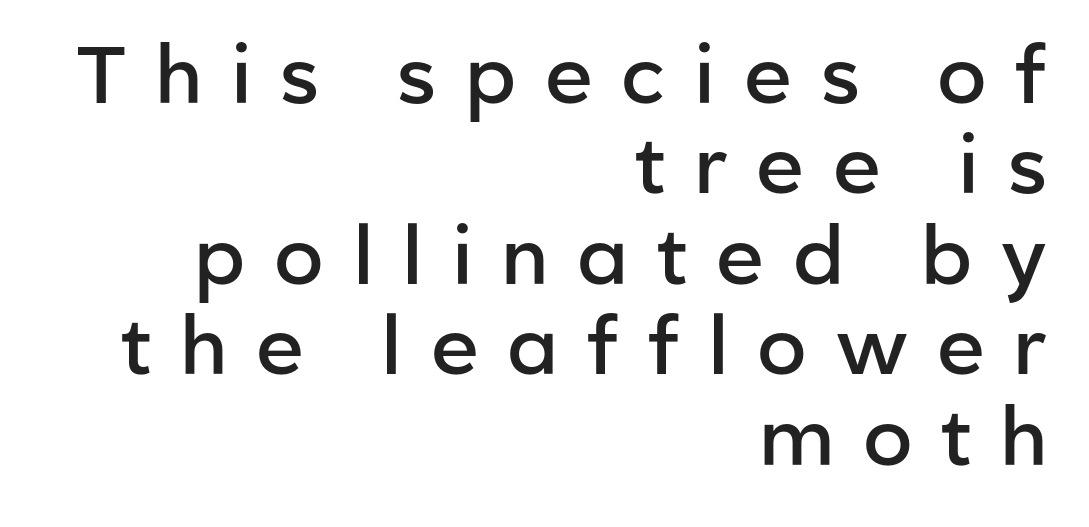
Q: Is the text bold? A: Semi-bold.
Q: Is the text italic (slanted)? A: No, it is upright.
Q: Is the typeface a serif or a sans-serif typeface? A: Sans-serif.
Q: Is the text underlined? A: No.
Q: How is the paragraph aligned? A: Right-aligned.
Q: Is the spacing between letters normal or unusually wide? A: Unusually wide.
Q: Is the spacing between lines tight, normal or loose? A: Tight.
Q: Width (condensed, normal, or wide)? A: Normal.
Q: Stroke contrast? A: Low.
Q: x-height? A: Medium.
Q: Monospaced? A: No.
